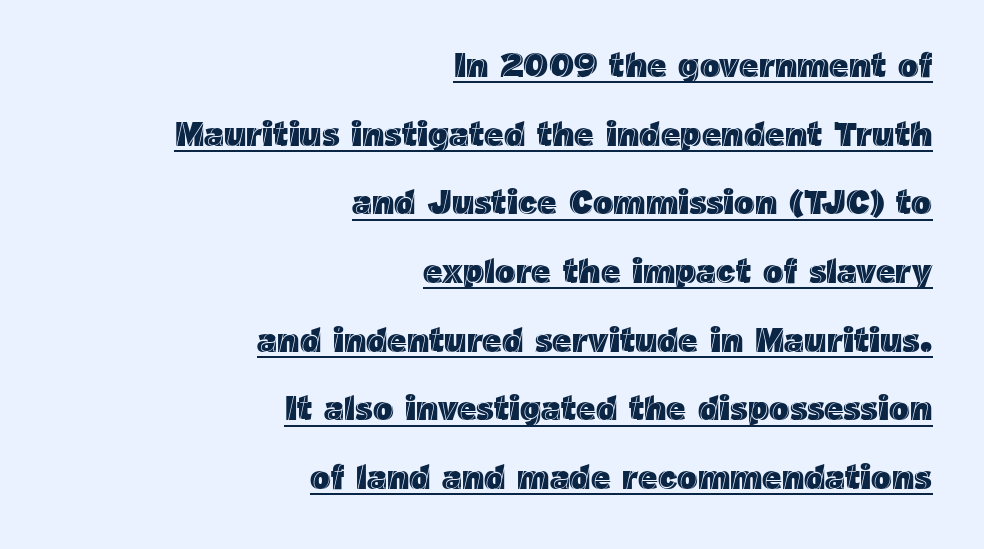
Characters remain perfectly vertical along every line. Right-aligned paragraph, ragged on the left. Each letter keeps its own natural width here, so spacing adapts to shape. Spacing between characters is what you'd get straight out of the box.
